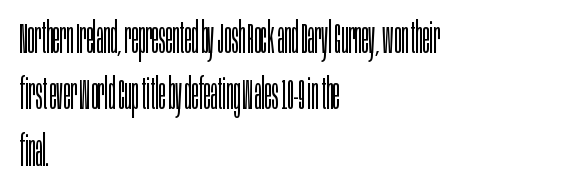
Q: Is the text bold? A: No.
Q: Is the text italic (slanted)? A: No, it is upright.
Q: Is the typeface a serif or a sans-serif typeface? A: Sans-serif.
Q: Is the text underlined? A: No.
Q: How is the paragraph aligned? A: Left-aligned.
Q: Is the spacing between letters normal or unusually wide? A: Normal.
Q: Is the spacing between lines tight, normal or loose? A: Normal.
Q: Width (condensed, normal, or wide)? A: Condensed.
Q: Stroke contrast? A: Low.
Q: x-height? A: Large.
Q: Monospaced? A: No.
